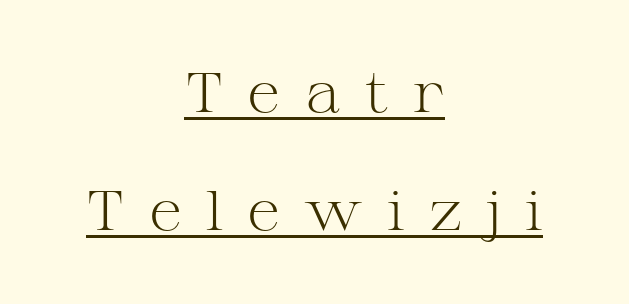
Q: Is the text bold? A: No.
Q: Is the text italic (slanted)? A: No, it is upright.
Q: Is the typeface a serif or a sans-serif typeface? A: Serif.
Q: Is the text underlined? A: Yes.
Q: How is the paragraph aligned? A: Centered.
Q: Is the spacing between letters normal or unusually wide? A: Unusually wide.
Q: Is the spacing between lines tight, normal or loose? A: Loose.
Q: Width (condensed, normal, or wide)? A: Wide.
Q: Stroke contrast? A: Medium.
Q: x-height? A: Medium.
Q: Monospaced? A: No.
